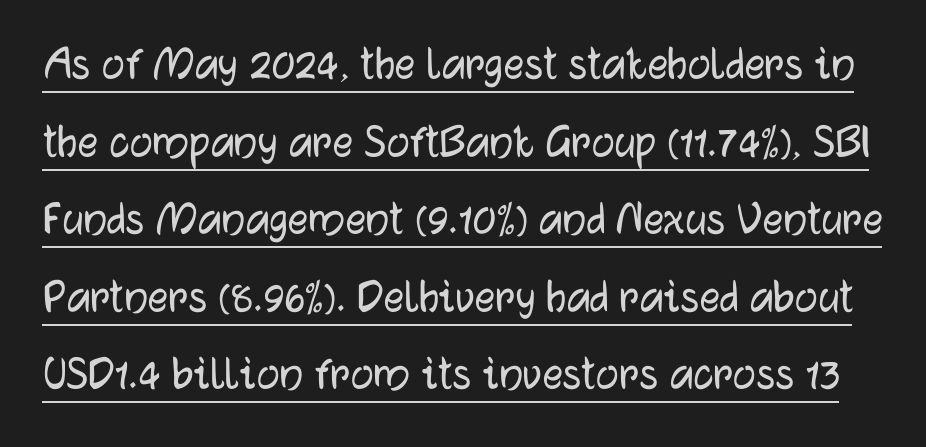
{"serif": "no", "italic": "no", "width": "normal", "stroke_contrast": "low", "x_height": "medium", "monospaced": "no", "underline": "yes", "line_spacing": "normal", "line_spacing_ratio": 1.52, "letter_spacing": "normal", "letter_spacing_em": 0.0, "glyph_px": 51}
